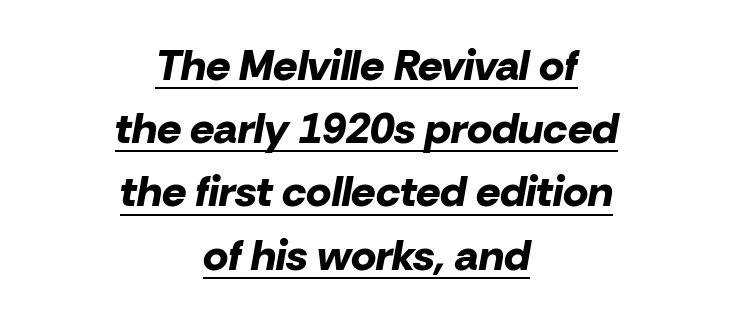
{"italic": "yes", "lean": "right", "slant_degrees": 10, "bold": "yes", "weight": "bold", "width": "normal", "stroke_contrast": "low", "x_height": "medium", "monospaced": "no", "underline": "yes", "align": "center", "line_spacing": "normal", "line_spacing_ratio": 1.47, "letter_spacing": "normal", "letter_spacing_em": 0.0, "glyph_px": 43}
